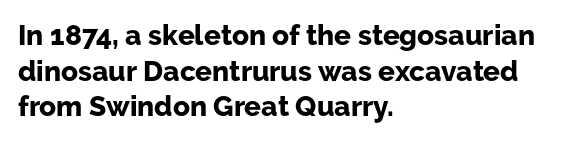
Q: Is the text bold? A: Yes.
Q: Is the text italic (slanted)? A: No, it is upright.
Q: Is the typeface a serif or a sans-serif typeface? A: Sans-serif.
Q: Is the text underlined? A: No.
Q: How is the paragraph aligned? A: Left-aligned.
Q: Is the spacing between letters normal or unusually wide? A: Normal.
Q: Is the spacing between lines tight, normal or loose? A: Normal.
Q: Width (condensed, normal, or wide)? A: Normal.
Q: Stroke contrast? A: Low.
Q: x-height? A: Medium.
Q: Monospaced? A: No.
